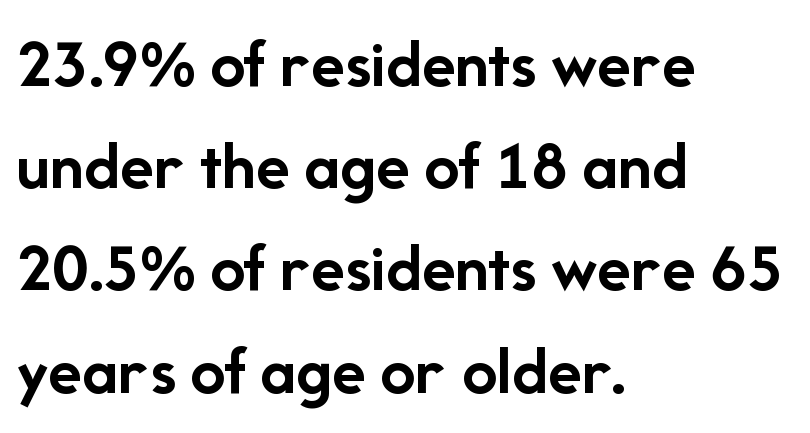
The image shows 70 px semibold sans-serif type, upright; set left-aligned, normal line spacing (1.46x), normal letter spacing, not underlined; low stroke contrast and a medium x-height.
